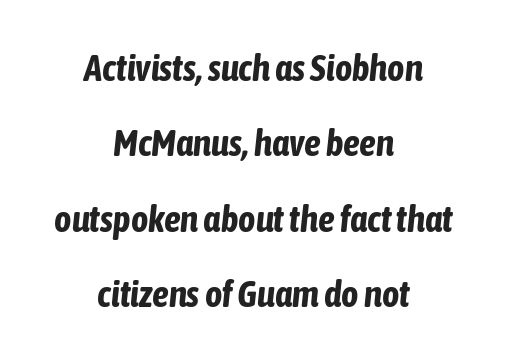
Underline: absent. The font's italic variant was chosen for this text. Every letter is thick-stroked: bold, no question. Note the varied advance widths — an 'i' is clearly narrower than an 'm'.
